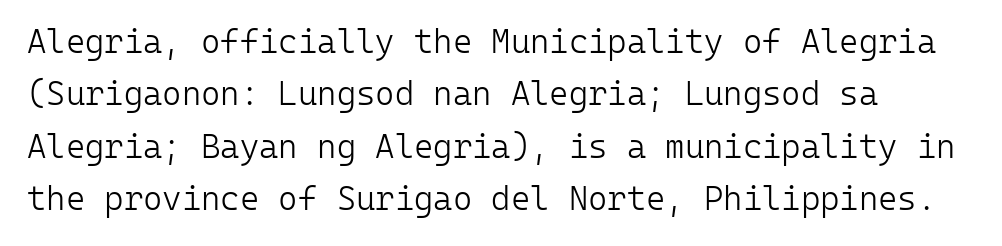
The image shows 33 px light sans-serif type, upright, monospaced; set left-aligned, normal line spacing (1.59x), normal letter spacing, not underlined; low stroke contrast and a medium x-height.
